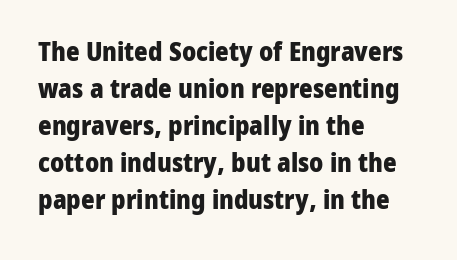
Q: Is the text bold? A: Yes.
Q: Is the text italic (slanted)? A: No, it is upright.
Q: Is the text underlined? A: No.
Q: How is the paragraph aligned? A: Left-aligned.
Q: Is the spacing between letters normal or unusually wide? A: Normal.
Q: Is the spacing between lines tight, normal or loose? A: Normal.
